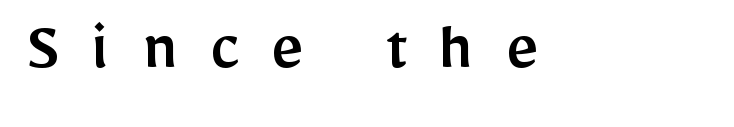
The image shows 72 px sans-serif type, upright; set unusually wide letter spacing (+0.44 em), not underlined; low stroke contrast and a medium x-height.
